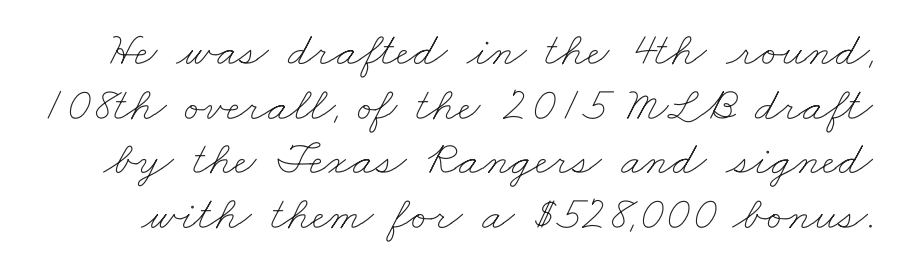
Q: Is the text bold? A: No.
Q: Is the text underlined? A: No.
Q: Is the spacing between letters normal or unusually wide? A: Normal.
Q: Is the spacing between lines tight, normal or loose? A: Tight.
Q: Width (condensed, normal, or wide)? A: Wide.
Q: Stroke contrast? A: Low.
Q: x-height? A: Small.
Q: Monospaced? A: No.
